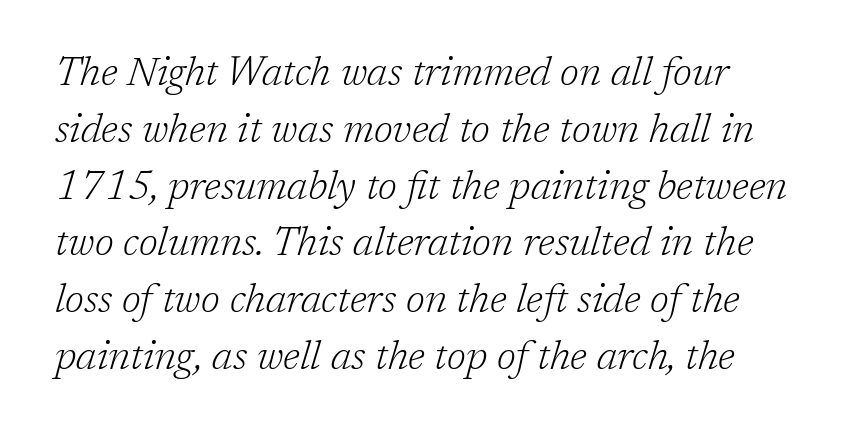
{"serif": "yes", "italic": "yes", "lean": "right", "slant_degrees": 17, "bold": "no", "weight": "light", "width": "normal", "stroke_contrast": "low", "x_height": "medium", "monospaced": "no", "underline": "no", "line_spacing": "normal", "line_spacing_ratio": 1.42, "letter_spacing": "normal", "letter_spacing_em": 0.0, "glyph_px": 40}
